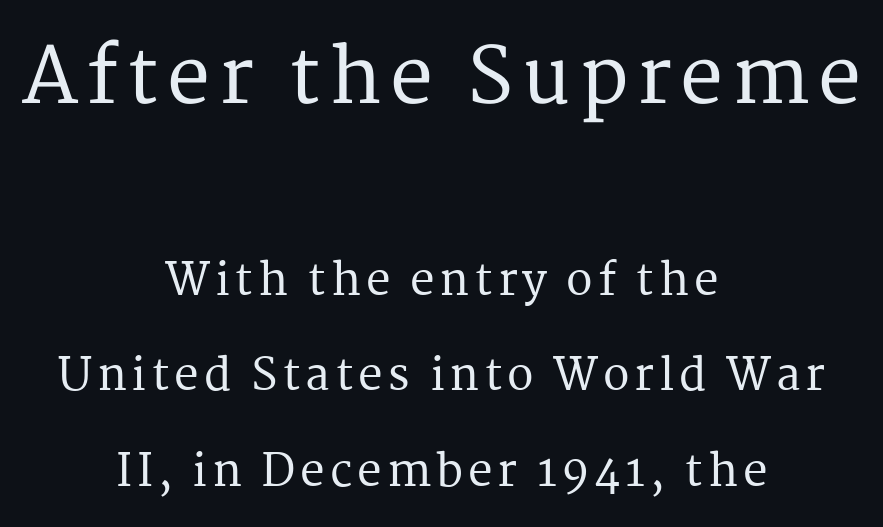
This sample has the flowing, uneven cadence of proportional lettering. A great deal of white space separates one row of letters from the next. If you drew a line through each stem, it would be perfectly vertical. Any mark beneath the type? The region is blank. These lines are centered, leaving both edges ragged. The block sitting higher on the canvas is the one with enlarged characters.
